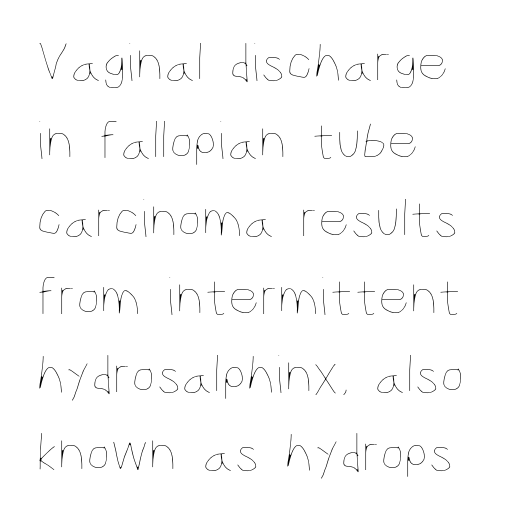
Do the characters align in a grid? No, the font is proportional. Underline: absent. Notice how descenders clear the ascenders below comfortably — that's standard leading. Compared with a centered layout, this one pins lines to the left instead. A quiet, ordinary-to-light weight characterises the typeface. Upright lettering throughout.
